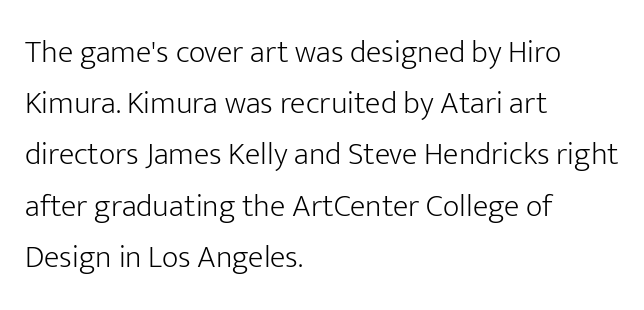
{"serif": "no", "italic": "no", "bold": "no", "weight": "light", "width": "normal", "stroke_contrast": "low", "x_height": "medium", "monospaced": "no", "underline": "no", "align": "left", "line_spacing": "normal", "line_spacing_ratio": 1.6, "letter_spacing": "normal", "letter_spacing_em": 0.0, "glyph_px": 32}
